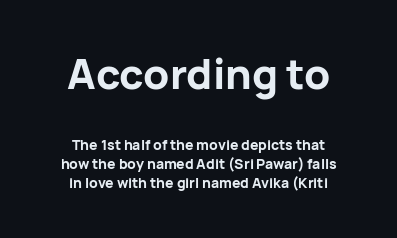
Q: Is the text bold? A: Yes.
Q: Is the text italic (slanted)? A: No, it is upright.
Q: Is the typeface a serif or a sans-serif typeface? A: Sans-serif.
Q: Is the text underlined? A: No.
Q: How is the paragraph aligned? A: Centered.
Q: Is the spacing between letters normal or unusually wide? A: Normal.
Q: Is the spacing between lines tight, normal or loose? A: Normal.
Q: Which block of text is set in a larger size, the first (top) or the second (bottom)? A: The first (top) one.
Q: Width (condensed, normal, or wide)? A: Normal.
Q: Stroke contrast? A: Low.
Q: x-height? A: Medium.
Q: Monospaced? A: No.
